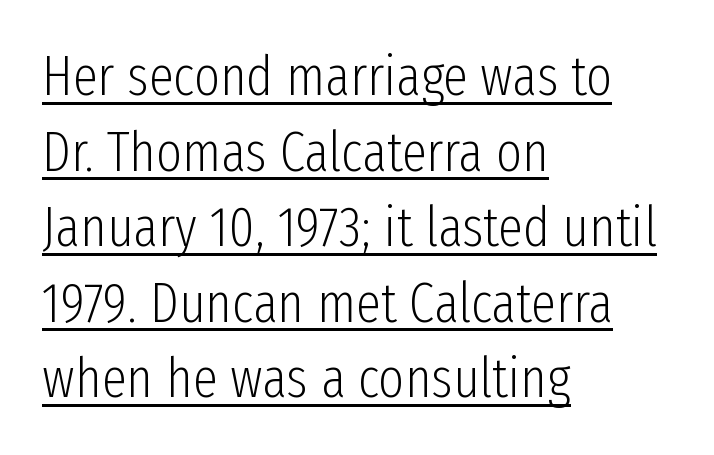
The image shows 56 px light, condensed sans-serif type, upright; set left-aligned, normal line spacing (1.35x), normal letter spacing, underlined; low stroke contrast and a medium x-height.
